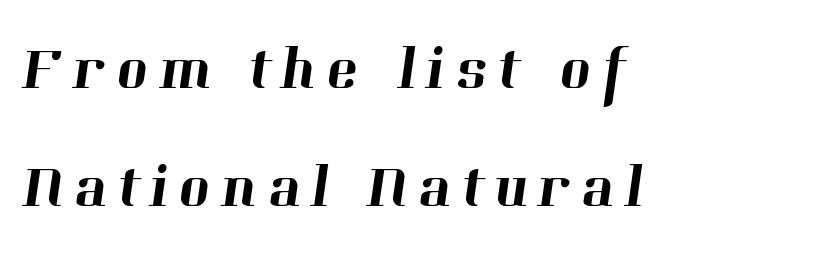
Regarding serifs, this sample has them. If you measured baseline to baseline, you'd find a long distance. Here the designer chose a conventional face with non-uniform glyph widths. Compared with a centered layout, this one pins lines to the left instead. Nobody drew a line under any word here.
